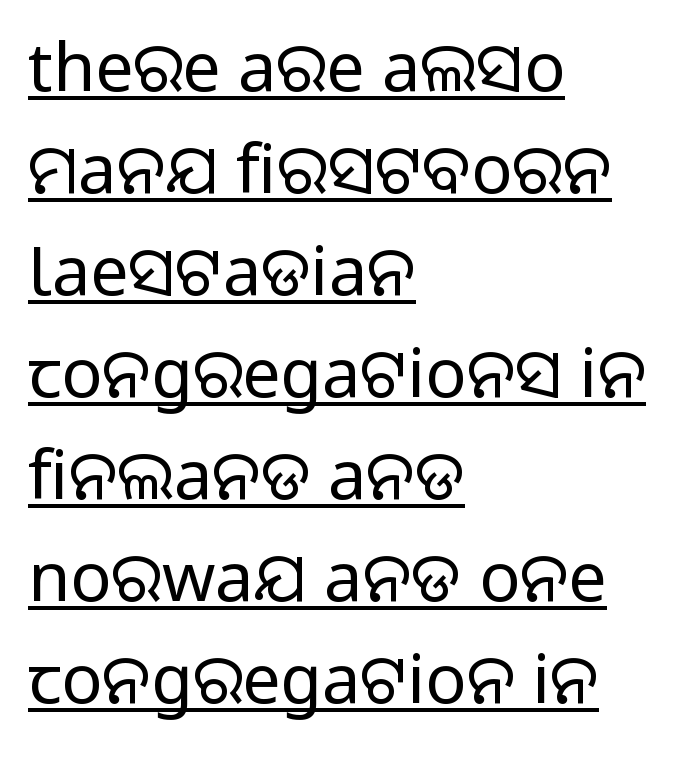
The face used here is proportionally spaced, like ordinary book or web type. No chunkiness to these letters — they're not bold. Compared with undecorated copy, this sample adds a rule below the words. The letterforms sit shoulder to shoulder at normal distance.
